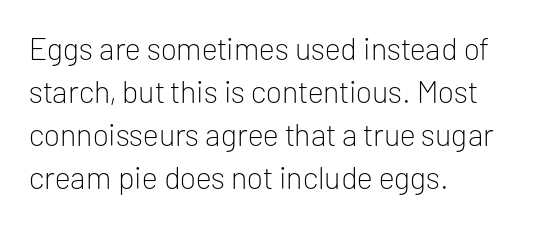
The passage is arranged the way most books set body copy — flush left. The typography opts for an upright posture over an oblique one. The letters look calm and open, with moderate or lighter stems. The specimen omits any rule beneath the text block's lines. These lines are composed in type without serifs. How are the letters spaced? Ordinarily, with no added tracking.
